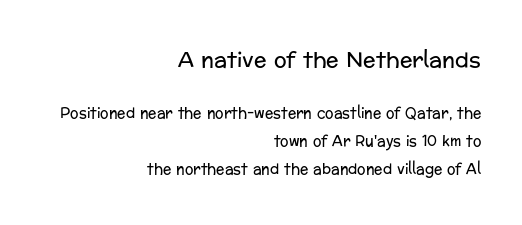
Q: Is the text bold? A: No.
Q: Is the text italic (slanted)? A: No, it is upright.
Q: Is the text underlined? A: No.
Q: How is the paragraph aligned? A: Right-aligned.
Q: Is the spacing between letters normal or unusually wide? A: Normal.
Q: Is the spacing between lines tight, normal or loose? A: Loose.
Q: Which block of text is set in a larger size, the first (top) or the second (bottom)? A: The first (top) one.
